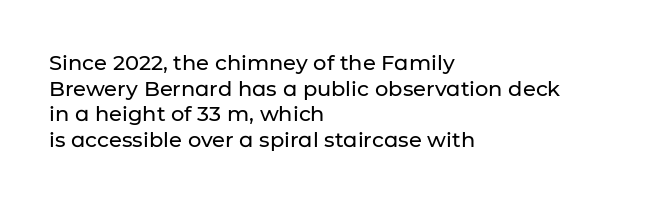
Line beginnings align vertically; line endings do not. Posture: vertical. A typesetter would call this zero additional tracking. The baseline area is clear.
